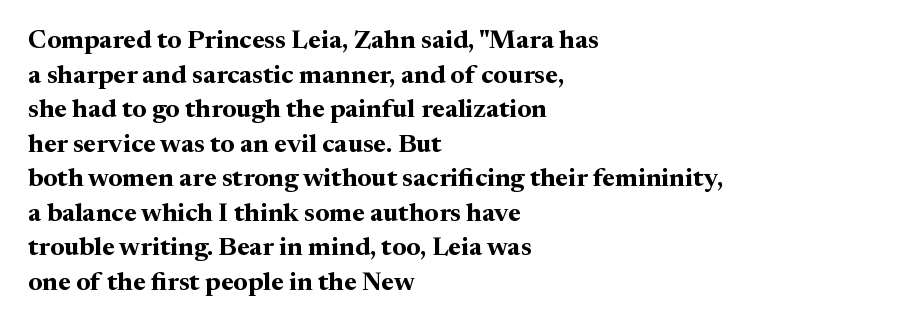
The image shows 26 px bold type, upright; set left-aligned, normal line spacing (1.33x), normal letter spacing, not underlined.
